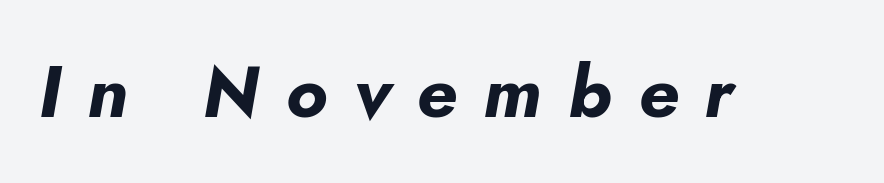
The image shows 73 px bold type, italic (leaning right); set unusually wide letter spacing (+0.36 em), not underlined; low stroke contrast and a small x-height.
